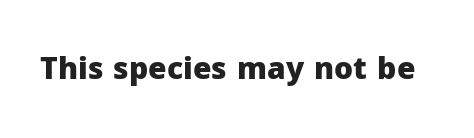
The image shows 30 px heavy sans-serif type, upright; set normal letter spacing, not underlined; low stroke contrast and a medium x-height.
